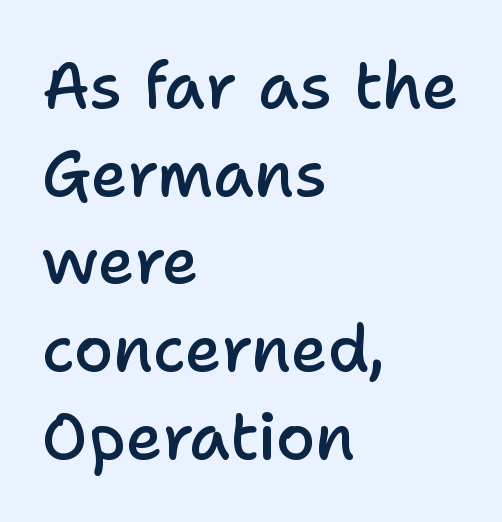
{"serif": "no", "italic": "no", "bold": "semi", "weight": "semibold", "width": "normal", "stroke_contrast": "low", "x_height": "medium", "monospaced": "no", "underline": "no", "align": "left", "line_spacing": "normal", "line_spacing_ratio": 1.37, "letter_spacing": "normal", "letter_spacing_em": 0.0, "glyph_px": 64}
